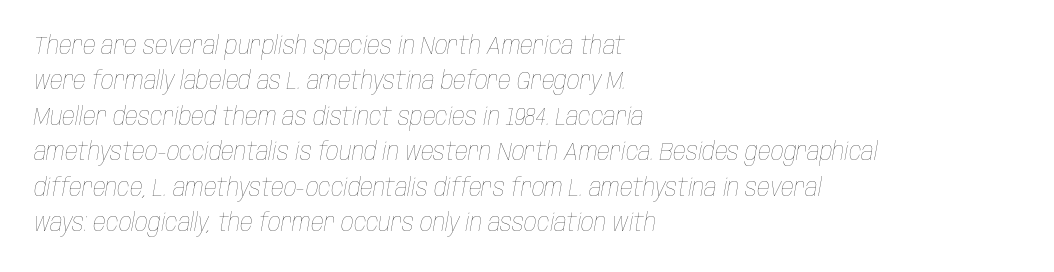
{"italic": "yes", "lean": "right", "slant_degrees": 10, "bold": "no", "underline": "no", "align": "left", "line_spacing": "normal", "line_spacing_ratio": 1.42, "letter_spacing": "normal", "letter_spacing_em": 0.0, "glyph_px": 25}
